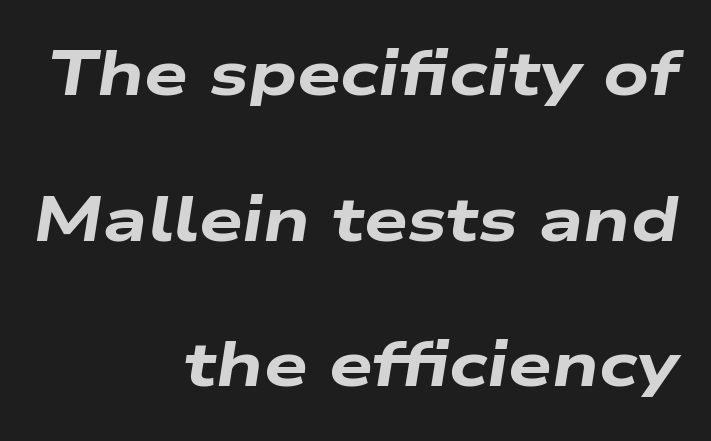
The image shows 62 px heavy, wide type, italic (leaning right); set right-aligned, loose line spacing (2.35x), normal letter spacing, not underlined; low stroke contrast and a medium x-height.
